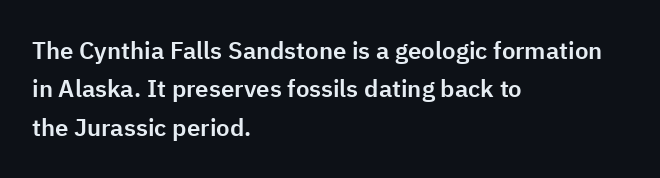
{"italic": "no", "underline": "no", "align": "left", "line_spacing": "normal", "line_spacing_ratio": 1.6, "letter_spacing": "normal", "letter_spacing_em": 0.0, "glyph_px": 24}
